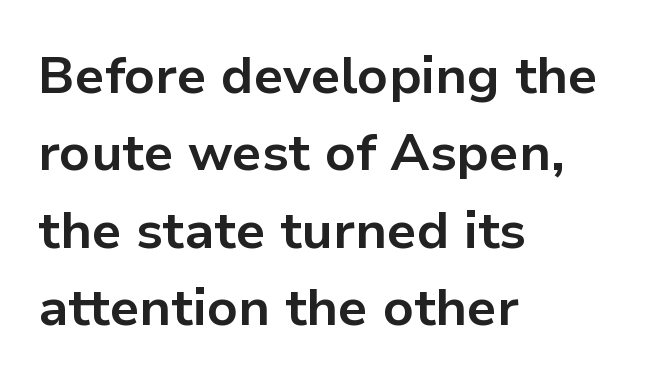
Q: Is the text bold? A: Yes.
Q: Is the text italic (slanted)? A: No, it is upright.
Q: Is the typeface a serif or a sans-serif typeface? A: Sans-serif.
Q: Is the text underlined? A: No.
Q: How is the paragraph aligned? A: Left-aligned.
Q: Is the spacing between letters normal or unusually wide? A: Normal.
Q: Is the spacing between lines tight, normal or loose? A: Normal.
Q: Width (condensed, normal, or wide)? A: Normal.
Q: Stroke contrast? A: Low.
Q: x-height? A: Medium.
Q: Monospaced? A: No.
